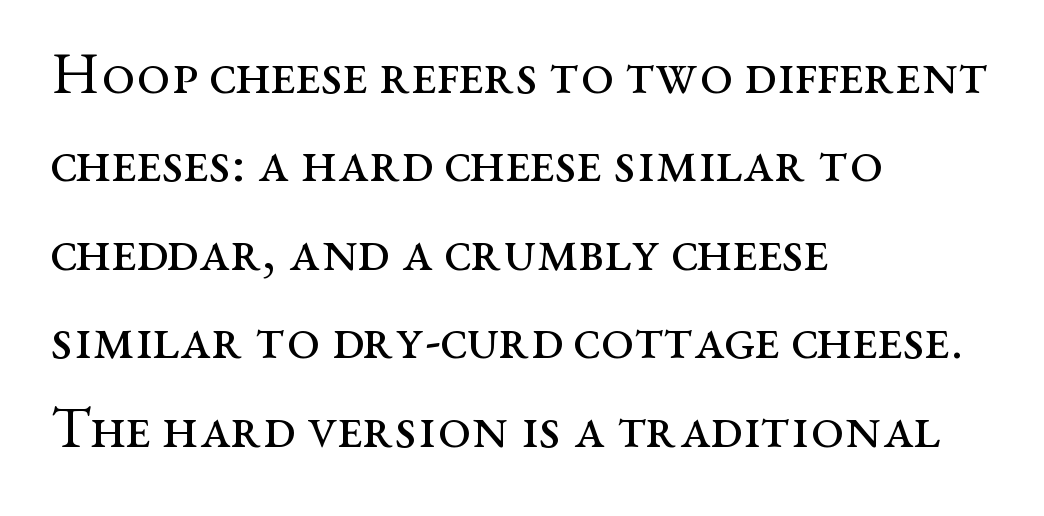
{"serif": "yes", "italic": "no", "bold": "no", "weight": "regular", "width": "wide", "stroke_contrast": "medium", "x_height": "medium", "monospaced": "no", "underline": "no", "align": "left", "line_spacing": "normal", "line_spacing_ratio": 1.5, "letter_spacing": "normal", "letter_spacing_em": 0.0, "glyph_px": 59}
